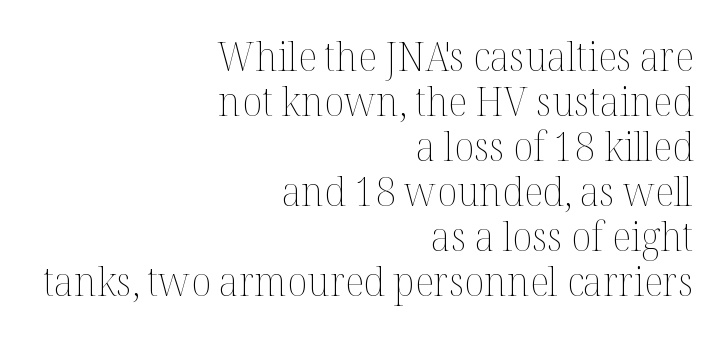
Q: Is the text bold? A: No.
Q: Is the text italic (slanted)? A: No, it is upright.
Q: Is the text underlined? A: No.
Q: How is the paragraph aligned? A: Right-aligned.
Q: Is the spacing between letters normal or unusually wide? A: Normal.
Q: Is the spacing between lines tight, normal or loose? A: Tight.
Q: Width (condensed, normal, or wide)? A: Normal.
Q: Stroke contrast? A: Medium.
Q: x-height? A: Medium.
Q: Monospaced? A: No.
